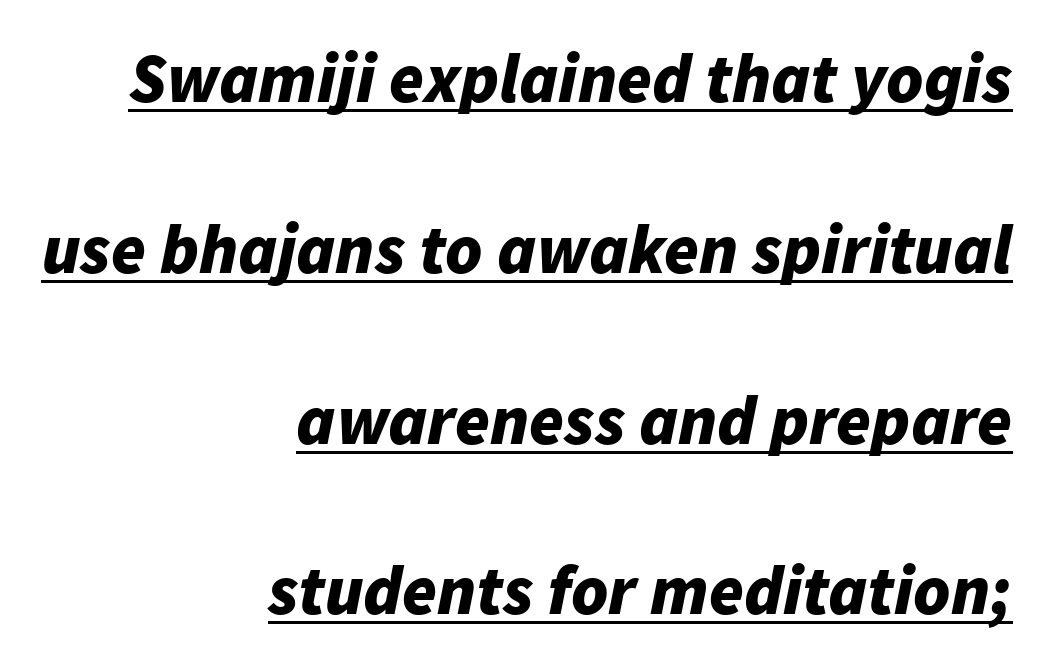
Q: Is the text bold? A: Yes.
Q: Is the text italic (slanted)? A: Yes, it leans right by about 11 degrees.
Q: Is the text underlined? A: Yes.
Q: How is the paragraph aligned? A: Right-aligned.
Q: Is the spacing between letters normal or unusually wide? A: Normal.
Q: Is the spacing between lines tight, normal or loose? A: Loose.
Q: Width (condensed, normal, or wide)? A: Normal.
Q: Stroke contrast? A: Low.
Q: x-height? A: Medium.
Q: Monospaced? A: No.
